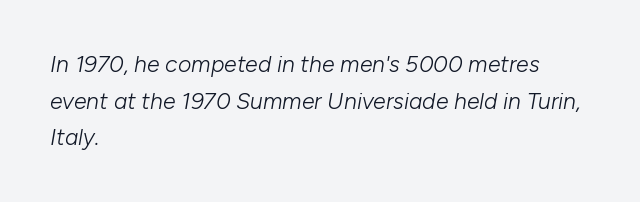
{"italic": "yes", "lean": "right", "slant_degrees": 10, "bold": "no", "underline": "no", "align": "left", "line_spacing": "normal", "line_spacing_ratio": 1.59, "letter_spacing": "normal", "letter_spacing_em": 0.0, "glyph_px": 23}
